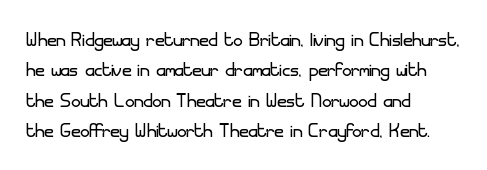
Q: Is the text bold? A: No.
Q: Is the text italic (slanted)? A: No, it is upright.
Q: Is the text underlined? A: No.
Q: How is the paragraph aligned? A: Left-aligned.
Q: Is the spacing between letters normal or unusually wide? A: Normal.
